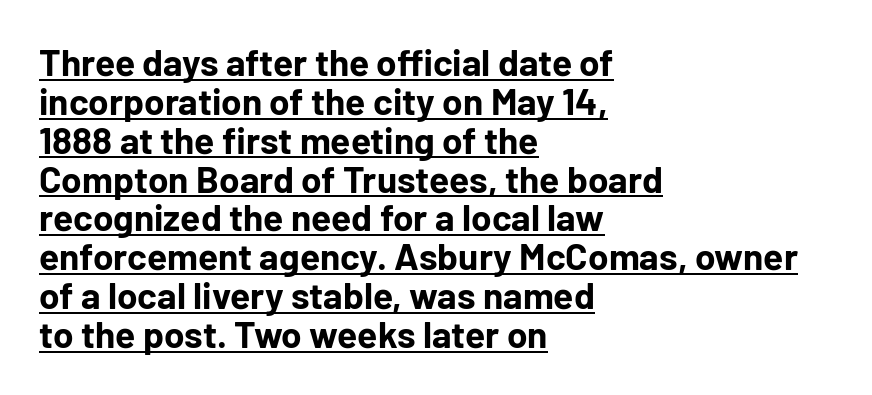
Q: Is the text bold? A: Yes.
Q: Is the text italic (slanted)? A: No, it is upright.
Q: Is the typeface a serif or a sans-serif typeface? A: Sans-serif.
Q: Is the text underlined? A: Yes.
Q: How is the paragraph aligned? A: Left-aligned.
Q: Is the spacing between letters normal or unusually wide? A: Normal.
Q: Is the spacing between lines tight, normal or loose? A: Tight.
Q: Width (condensed, normal, or wide)? A: Normal.
Q: Stroke contrast? A: Low.
Q: x-height? A: Medium.
Q: Monospaced? A: No.
